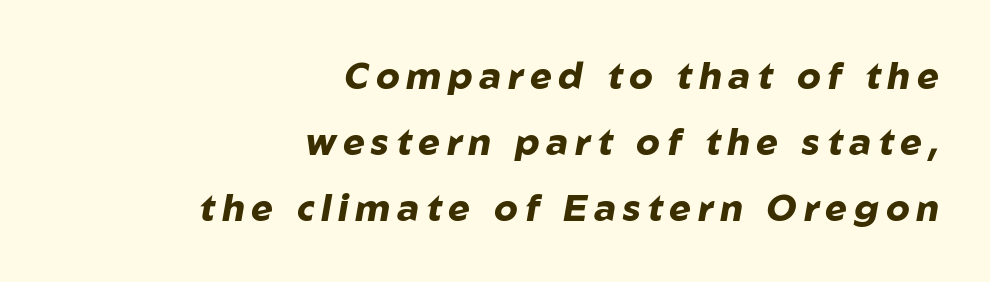
The image shows 37 px heavy type, italic (leaning right); set right-aligned, line spacing 1.79x, not underlined; low stroke contrast and a medium x-height.
